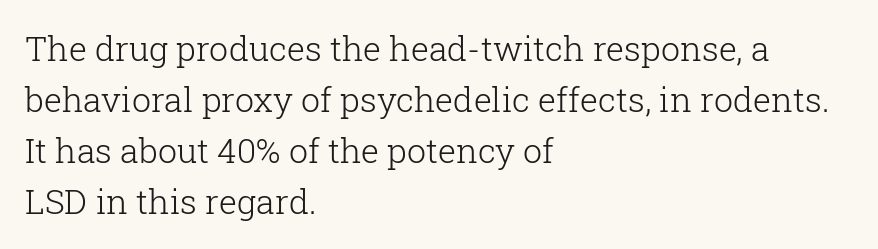
Q: Is the text bold? A: No.
Q: Is the text italic (slanted)? A: No, it is upright.
Q: Is the typeface a serif or a sans-serif typeface? A: Serif.
Q: Is the text underlined? A: No.
Q: How is the paragraph aligned? A: Left-aligned.
Q: Is the spacing between letters normal or unusually wide? A: Normal.
Q: Is the spacing between lines tight, normal or loose? A: Normal.
Q: Width (condensed, normal, or wide)? A: Normal.
Q: Stroke contrast? A: Low.
Q: x-height? A: Medium.
Q: Monospaced? A: No.
